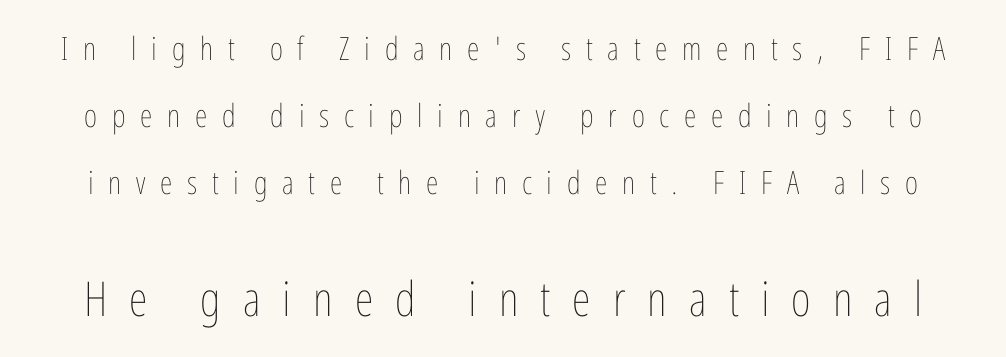
Q: Is the text bold? A: No.
Q: Is the text italic (slanted)? A: No, it is upright.
Q: Is the text underlined? A: No.
Q: Is the spacing between letters normal or unusually wide? A: Unusually wide.
Q: Is the spacing between lines tight, normal or loose? A: Loose.
Q: Which block of text is set in a larger size, the first (top) or the second (bottom)? A: The second (bottom) one.
Q: Width (condensed, normal, or wide)? A: Condensed.
Q: Stroke contrast? A: Low.
Q: x-height? A: Medium.
Q: Monospaced? A: No.
